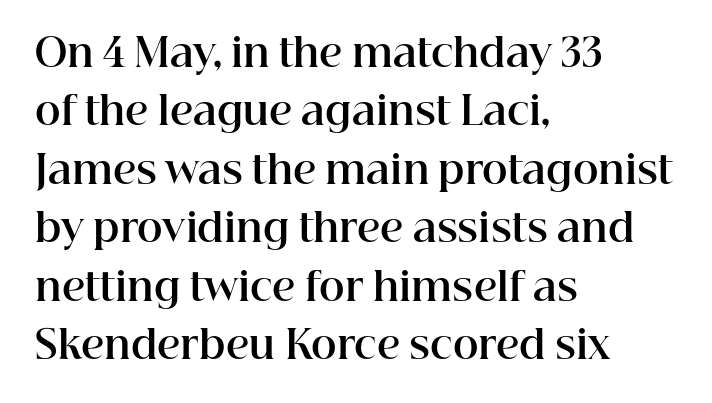
Q: Is the text bold? A: Yes.
Q: Is the text italic (slanted)? A: No, it is upright.
Q: Is the typeface a serif or a sans-serif typeface? A: Serif.
Q: Is the text underlined? A: No.
Q: How is the paragraph aligned? A: Left-aligned.
Q: Is the spacing between letters normal or unusually wide? A: Normal.
Q: Is the spacing between lines tight, normal or loose? A: Normal.
Q: Width (condensed, normal, or wide)? A: Normal.
Q: Stroke contrast? A: High.
Q: x-height? A: Medium.
Q: Monospaced? A: No.
